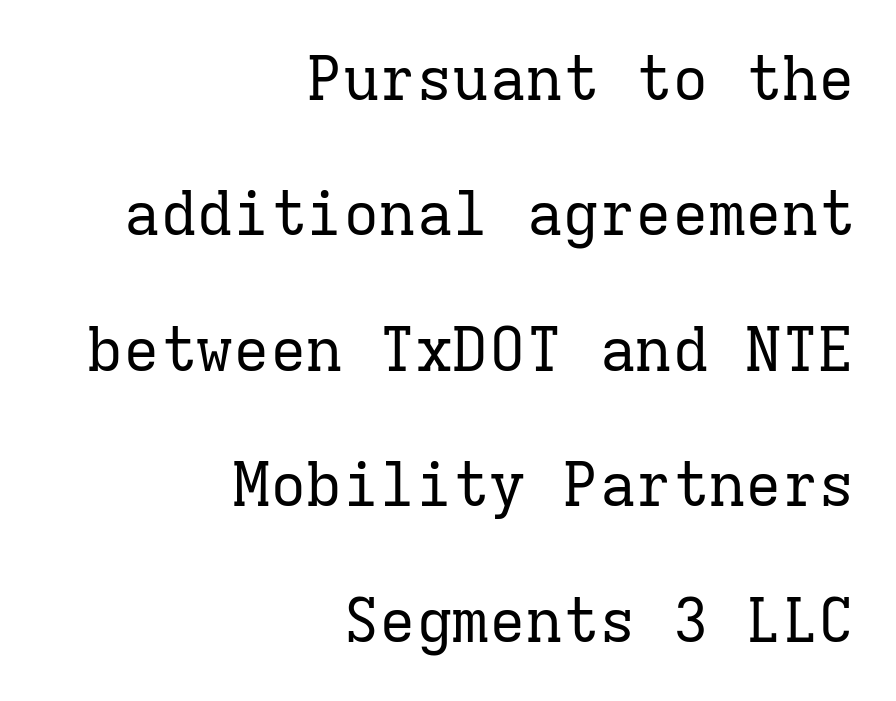
The setting favours the right margin, as signatures and pull-quotes sometimes do. You can tell from the footed stems that serif type was used. Weight: regular or lighter. The strip under each line holds only bare page. Do the letters lean? They stand straight. The designer dialed line spacing up above the default.
